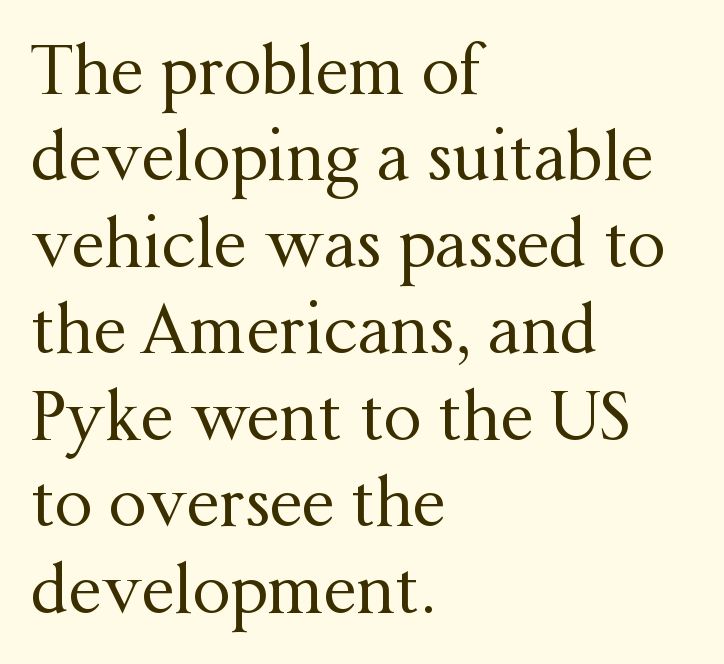
Q: Is the text bold? A: No.
Q: Is the text italic (slanted)? A: No, it is upright.
Q: Is the typeface a serif or a sans-serif typeface? A: Serif.
Q: Is the text underlined? A: No.
Q: How is the paragraph aligned? A: Left-aligned.
Q: Is the spacing between letters normal or unusually wide? A: Normal.
Q: Is the spacing between lines tight, normal or loose? A: Normal.
Q: Width (condensed, normal, or wide)? A: Normal.
Q: Stroke contrast? A: Medium.
Q: x-height? A: Medium.
Q: Monospaced? A: No.
